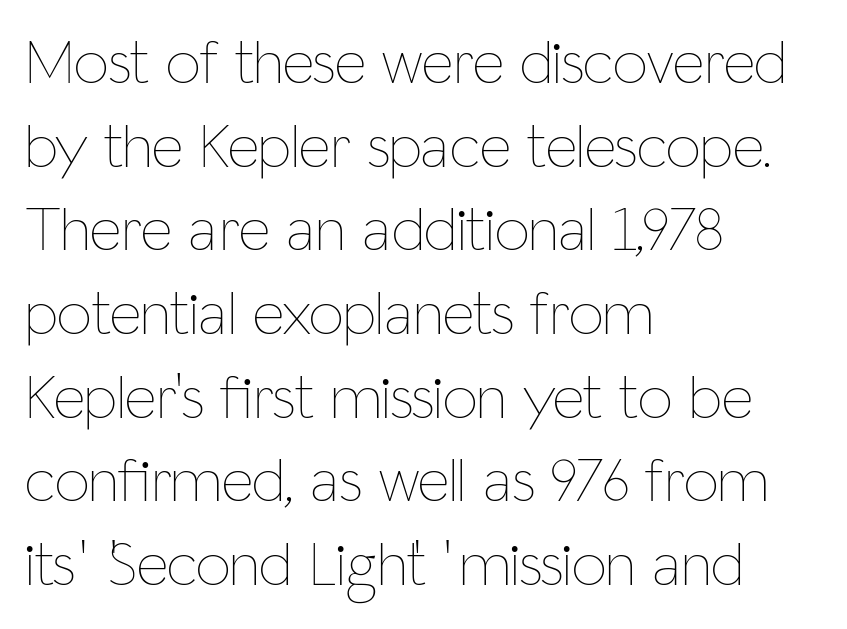
Horizontally, the lines are justified to the leading edge only. Posture: upright roman. No heavy texture on the line: the type isn't bold. A typesetter would call this proportional, since set widths differ per character. A typesetter would call this leading conventional body-copy spacing. Caption: standard tracking, unaltered.
